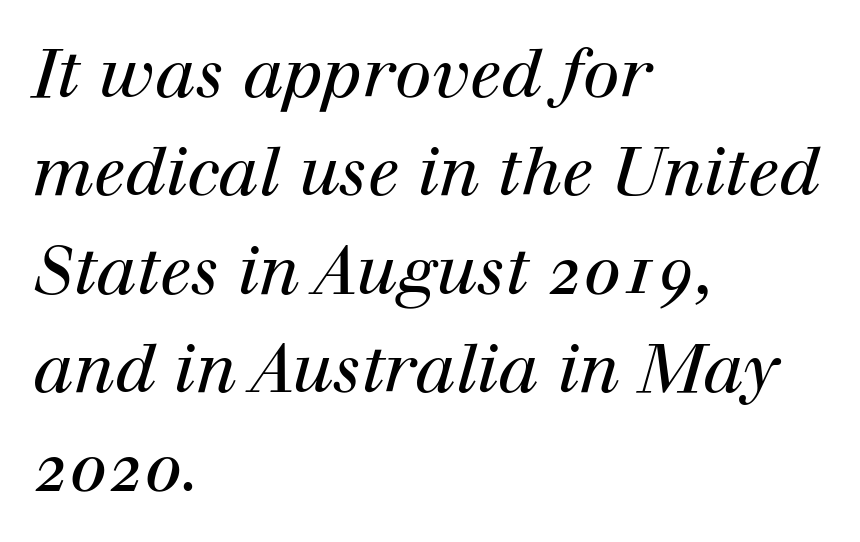
No extra tracking has been applied to these lines. All the whitespace from short lines collects on the right. Here the designer chose a conventional face with non-uniform glyph widths. There's an unmistakable incline to the writing here. Compared with typical paragraphs, the rows here are spaced about the same.
